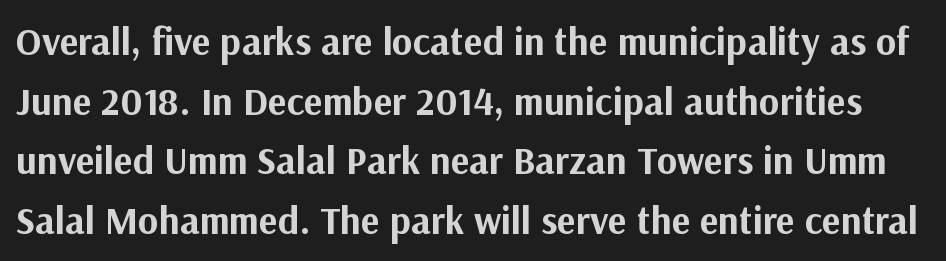
The image shows 39 px bold sans-serif type, upright; set normal line spacing (1.53x), normal letter spacing, not underlined; medium stroke contrast and a medium x-height.
